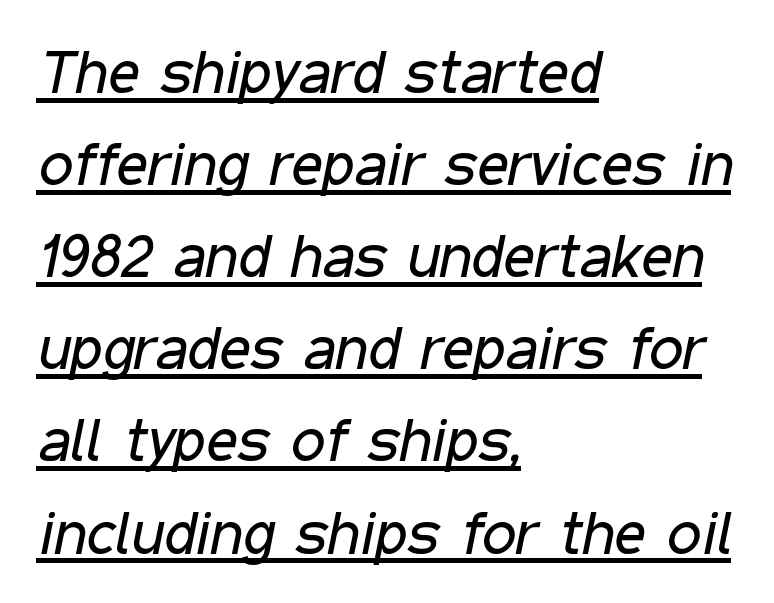
Quick note: interline space is typical. The glyphs look as if they've been sheared to an angle. Stem width sits at or under what a default text font uses. A baseline rule has been typeset under these characters. The ragged edge is on the right, which tells us the setting is flush left. Look at the tracking — it's just the regular setting, nothing added.
